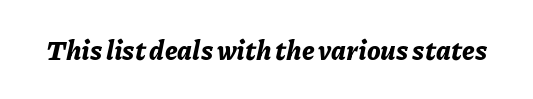
{"italic": "yes", "lean": "right", "slant_degrees": 11, "bold": "yes", "underline": "no", "letter_spacing": "normal", "letter_spacing_em": 0.0, "glyph_px": 27}
